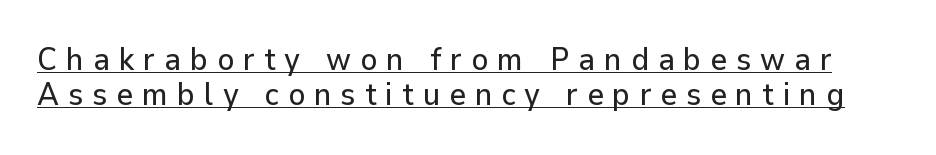
The image shows 32 px sans-serif type, upright; set tight line spacing (1.1x), unusually wide letter spacing (+0.28 em), underlined; low stroke contrast and a medium x-height.
